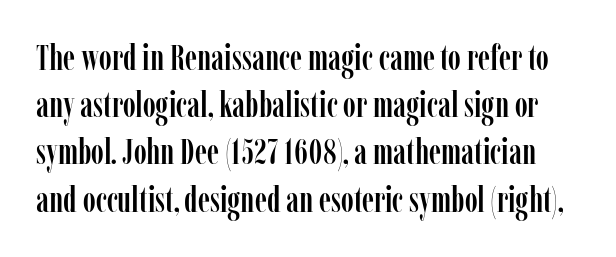
Q: Is the text italic (slanted)? A: No, it is upright.
Q: Is the typeface a serif or a sans-serif typeface? A: Serif.
Q: Is the text underlined? A: No.
Q: Is the spacing between letters normal or unusually wide? A: Normal.
Q: Is the spacing between lines tight, normal or loose? A: Normal.
Q: Width (condensed, normal, or wide)? A: Condensed.
Q: Stroke contrast? A: Low.
Q: x-height? A: Medium.
Q: Monospaced? A: No.
